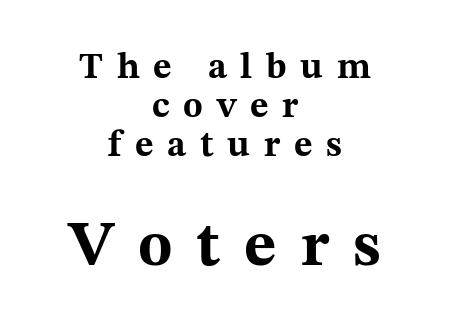
Block two is the big one; block one sits smaller above it. You could only call the tracking loose — the letters float apart. Descender tails drop into unmarked territory. This sample uses a serif face. Baseline-to-baseline distance is barely more than the letter height.
